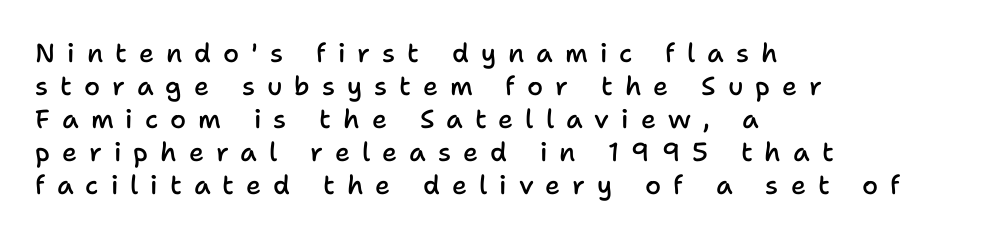
Q: Is the text bold? A: Semi-bold.
Q: Is the text italic (slanted)? A: No, it is upright.
Q: Is the text underlined? A: No.
Q: How is the paragraph aligned? A: Left-aligned.
Q: Is the spacing between letters normal or unusually wide? A: Unusually wide.
Q: Is the spacing between lines tight, normal or loose? A: Normal.
